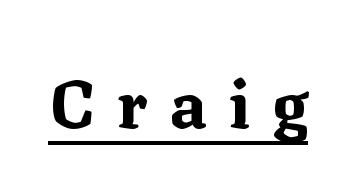
The image shows 67 px bold serif type, upright; set unusually wide letter spacing (+0.33 em), underlined; medium stroke contrast and a medium x-height.
